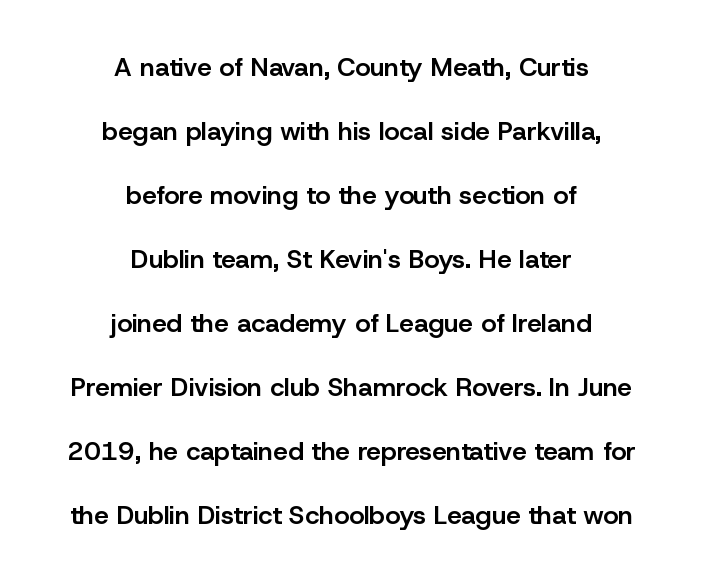
Q: Is the text bold? A: Semi-bold.
Q: Is the text italic (slanted)? A: No, it is upright.
Q: Is the text underlined? A: No.
Q: How is the paragraph aligned? A: Centered.
Q: Is the spacing between letters normal or unusually wide? A: Normal.
Q: Is the spacing between lines tight, normal or loose? A: Loose.
